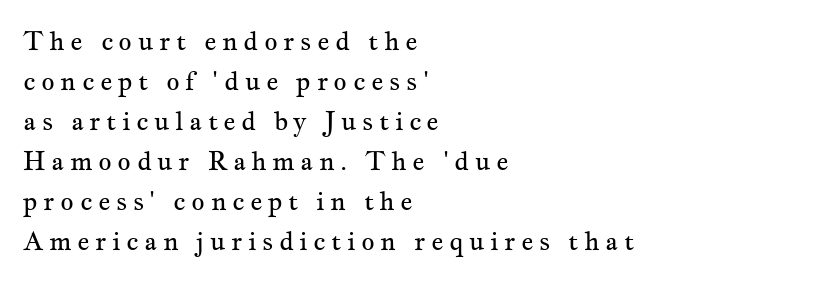
The passage shown is not bold in any degree. The specimen omits any rule beneath the text block's lines. The designer left line spacing at the default. Posture: straight, roman, zero tilt.
